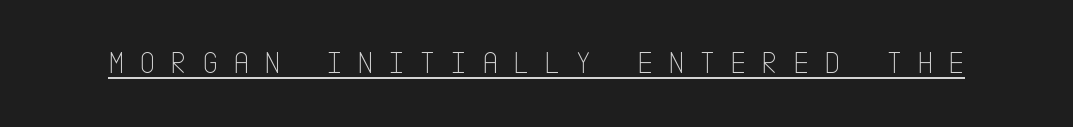
Here the glyphs are tracked loosely, breaking word shapes into spaced letters. This sample carries an underscore along the baseline area. Is the stroke heavy? The answer is a plain regular-or-lighter. Nothing sits at the stroke ends, so this counts as sans-serif. The font's upright variant was chosen for this text.
